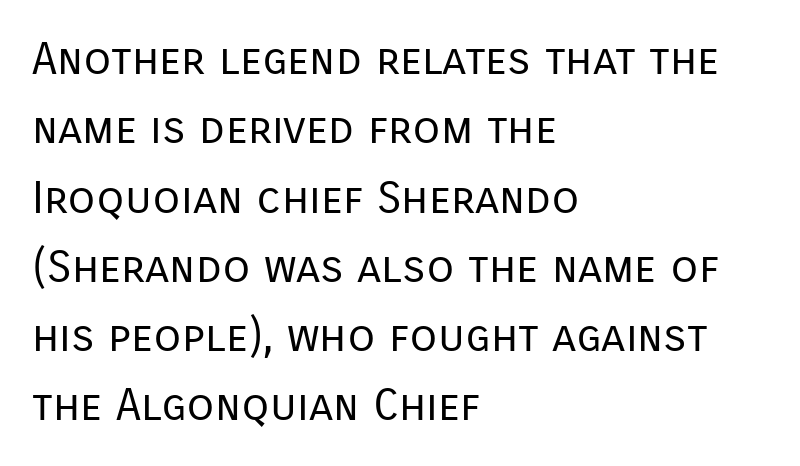
Q: Is the text bold? A: No.
Q: Is the text italic (slanted)? A: No, it is upright.
Q: Is the typeface a serif or a sans-serif typeface? A: Sans-serif.
Q: Is the text underlined? A: No.
Q: How is the paragraph aligned? A: Left-aligned.
Q: Is the spacing between letters normal or unusually wide? A: Normal.
Q: Is the spacing between lines tight, normal or loose? A: Normal.
Q: Width (condensed, normal, or wide)? A: Normal.
Q: Stroke contrast? A: Low.
Q: x-height? A: Medium.
Q: Monospaced? A: No.
